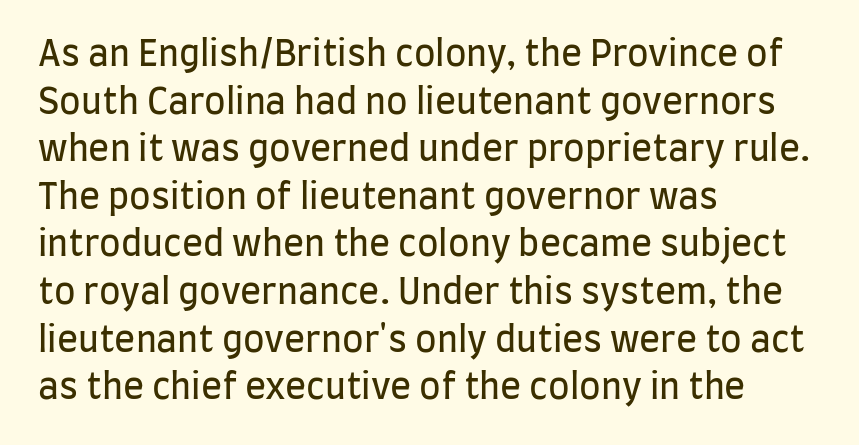
{"serif": "no", "italic": "no", "bold": "no", "weight": "regular", "width": "condensed", "stroke_contrast": "low", "x_height": "large", "monospaced": "no", "underline": "no", "align": "left", "line_spacing": "normal", "line_spacing_ratio": 1.36, "letter_spacing": "normal", "letter_spacing_em": 0.0, "glyph_px": 35}
